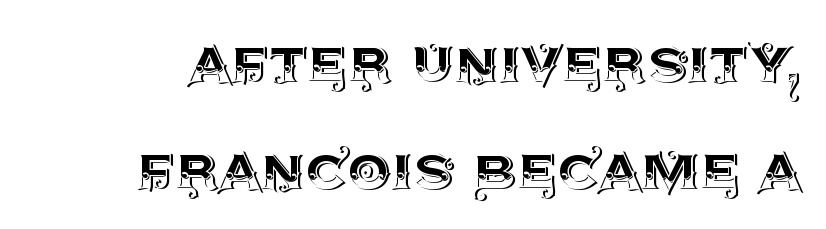
Reading down the column, the eye jumps a familiar distance to each next line. The passage shown is not underscored anywhere. This rendering leaves character spacing at its baseline value. Think of a printed novel: that variable character pitch is what you see here. Every character sits straight up, as roman type does.
